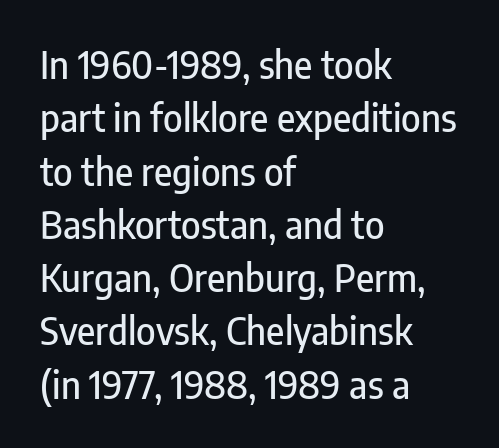
The string is rendered with underlining switched off. Characters follow at the spacing the type designer built in. Short and long lines alike share a common starting point at left. In terms of posture, this sample is upright. Here the designer chose a conventional face with non-uniform glyph widths. Evenly set lines give the paragraph a standard silhouette.
